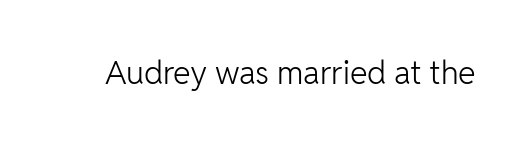
{"serif": "no", "italic": "no", "bold": "no", "weight": "light", "width": "normal", "stroke_contrast": "low", "x_height": "medium", "monospaced": "no", "underline": "no", "letter_spacing": "normal", "letter_spacing_em": 0.0, "glyph_px": 32}
